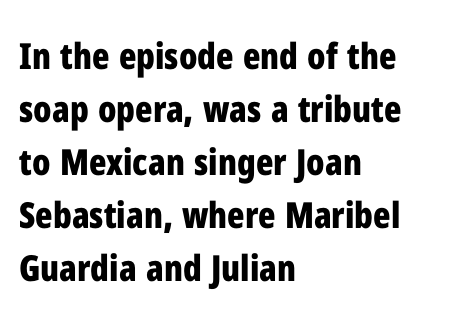
{"serif": "no", "italic": "no", "bold": "yes", "weight": "bold", "width": "condensed", "stroke_contrast": "low", "x_height": "medium", "monospaced": "no", "underline": "no", "align": "left", "line_spacing": "normal", "line_spacing_ratio": 1.47, "letter_spacing": "normal", "letter_spacing_em": 0.0, "glyph_px": 36}
